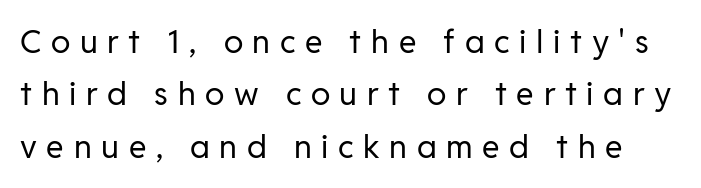
The image shows 32 px regular-weight sans-serif type, upright; set normal line spacing (1.64x), unusually wide letter spacing (+0.3 em), not underlined; low stroke contrast and a medium x-height.
